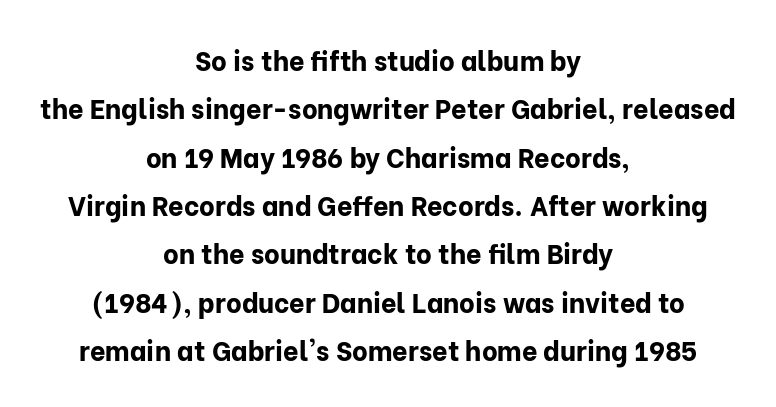
Q: Is the text bold? A: Yes.
Q: Is the text italic (slanted)? A: No, it is upright.
Q: Is the text underlined? A: No.
Q: How is the paragraph aligned? A: Centered.
Q: Is the spacing between letters normal or unusually wide? A: Normal.
